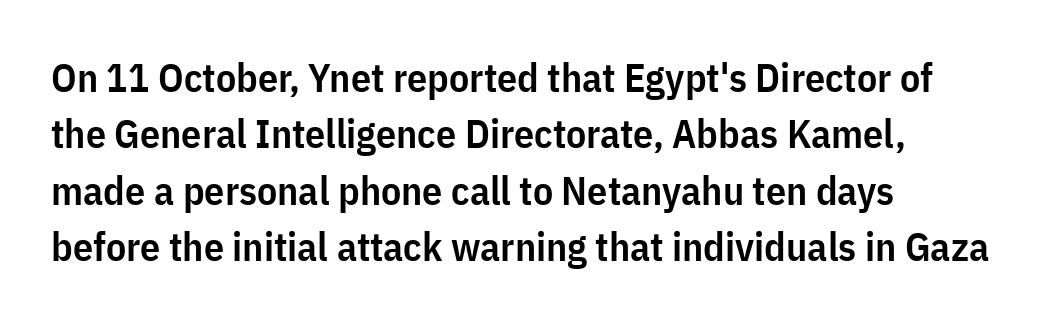
Q: Is the text bold? A: Semi-bold.
Q: Is the text italic (slanted)? A: No, it is upright.
Q: Is the typeface a serif or a sans-serif typeface? A: Sans-serif.
Q: Is the text underlined? A: No.
Q: How is the paragraph aligned? A: Left-aligned.
Q: Is the spacing between letters normal or unusually wide? A: Normal.
Q: Is the spacing between lines tight, normal or loose? A: Normal.
Q: Width (condensed, normal, or wide)? A: Condensed.
Q: Stroke contrast? A: Low.
Q: x-height? A: Medium.
Q: Monospaced? A: No.
